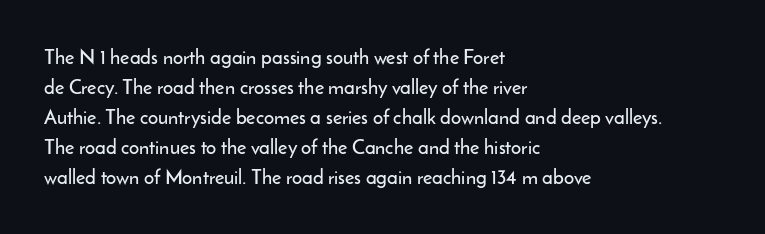
Q: Is the text italic (slanted)? A: No, it is upright.
Q: Is the text underlined? A: No.
Q: How is the paragraph aligned? A: Left-aligned.
Q: Is the spacing between letters normal or unusually wide? A: Normal.
Q: Is the spacing between lines tight, normal or loose? A: Normal.
